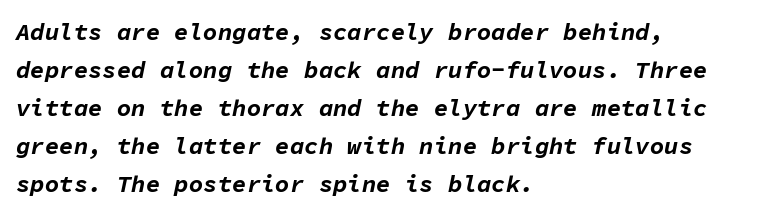
Q: Is the text bold? A: Yes.
Q: Is the text italic (slanted)? A: Yes, it leans right by about 11 degrees.
Q: Is the text underlined? A: No.
Q: How is the paragraph aligned? A: Left-aligned.
Q: Is the spacing between letters normal or unusually wide? A: Normal.
Q: Is the spacing between lines tight, normal or loose? A: Normal.
